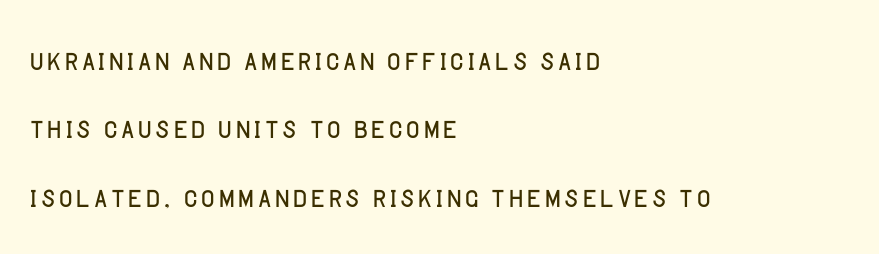
Q: Is the text bold? A: No.
Q: Is the text italic (slanted)? A: No, it is upright.
Q: Is the typeface a serif or a sans-serif typeface? A: Sans-serif.
Q: Is the text underlined? A: No.
Q: How is the paragraph aligned? A: Left-aligned.
Q: Is the spacing between letters normal or unusually wide? A: Normal.
Q: Width (condensed, normal, or wide)? A: Normal.
Q: Stroke contrast? A: Low.
Q: x-height? A: Large.
Q: Monospaced? A: No.
